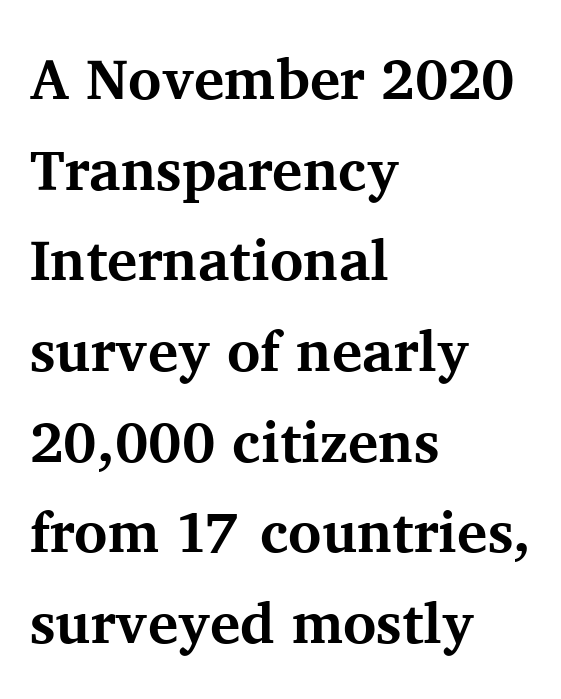
The image shows 57 px bold serif type, upright; set left-aligned, normal line spacing (1.59x), normal letter spacing, not underlined; medium stroke contrast and a medium x-height.
